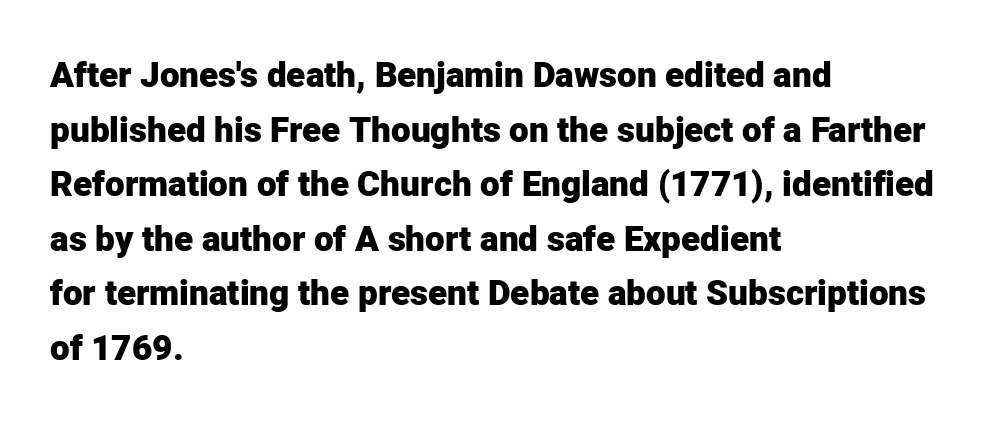
The image shows 35 px heavy sans-serif type, upright; set left-aligned, normal line spacing (1.56x), normal letter spacing, not underlined; low stroke contrast and a medium x-height.
